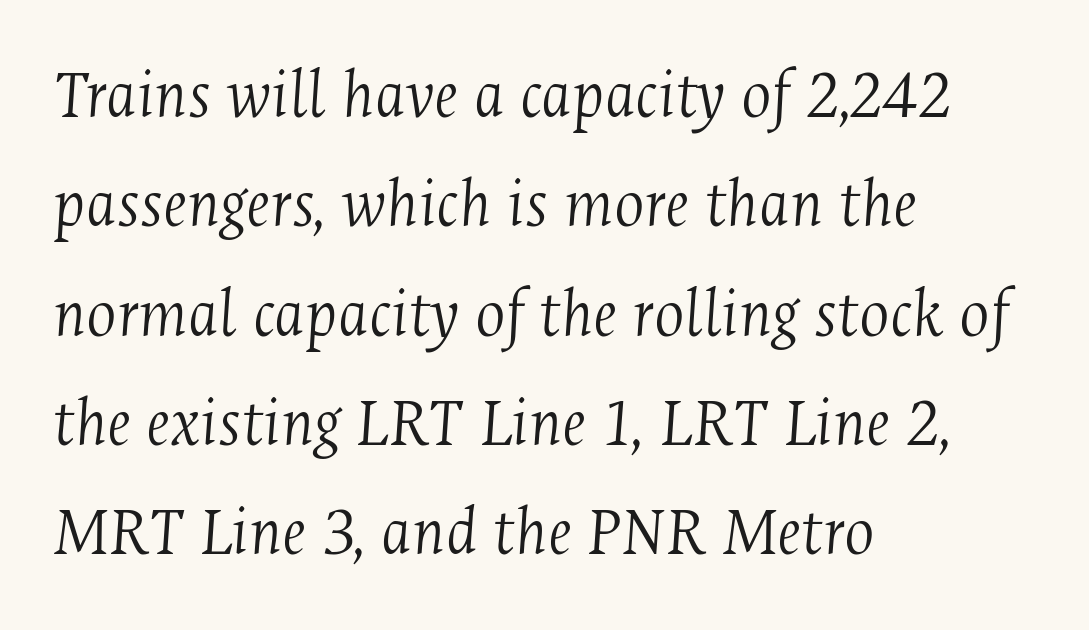
The image shows 71 px light, condensed serif type, italic (leaning right); set left-aligned, normal line spacing (1.54x), normal letter spacing, not underlined; medium stroke contrast and a medium x-height.
